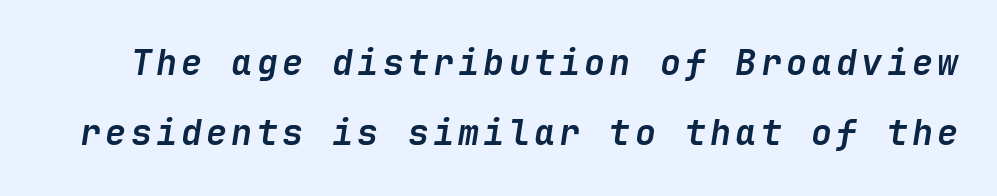
Q: Is the text bold? A: Yes.
Q: Is the text italic (slanted)? A: Yes, it leans right by about 9 degrees.
Q: Is the text underlined? A: No.
Q: Is the spacing between lines tight, normal or loose? A: Loose.
Q: Width (condensed, normal, or wide)? A: Normal.
Q: Stroke contrast? A: Low.
Q: x-height? A: Medium.
